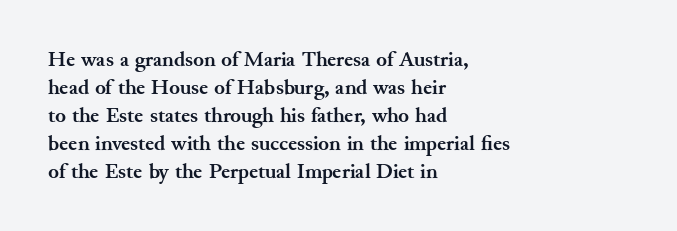
Q: Is the text bold? A: Yes.
Q: Is the text italic (slanted)? A: No, it is upright.
Q: Is the text underlined? A: No.
Q: How is the paragraph aligned? A: Left-aligned.
Q: Is the spacing between letters normal or unusually wide? A: Normal.
Q: Is the spacing between lines tight, normal or loose? A: Normal.
